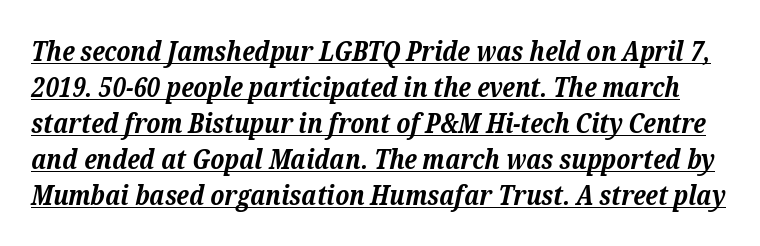
This is underlined copy, the kind a proofreader might mark for attention. Regarding serifs, this sample has them. Notice how thick the strokes are: this is what a full bold looks like. The rows are spaced the way most documents space them.
